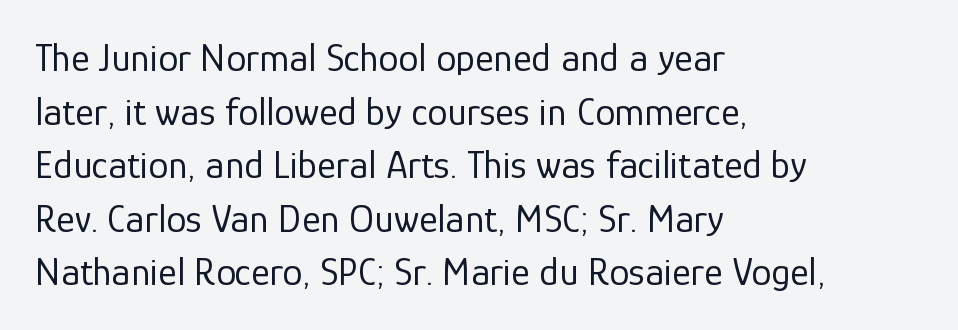
Compared with typical body copy, the letter spacing here is the same. Looks like regular typesetting: each glyph gets only the width it needs. Line starts are locked; line ends wander. The font is comparable to plain body text, perhaps lighter.
